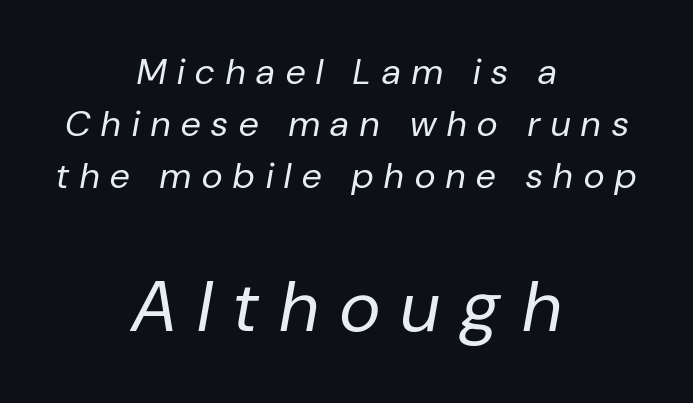
Q: Is the text bold? A: No.
Q: Is the text italic (slanted)? A: Yes, it leans right by about 10 degrees.
Q: Is the text underlined? A: No.
Q: How is the paragraph aligned? A: Centered.
Q: Is the spacing between letters normal or unusually wide? A: Unusually wide.
Q: Is the spacing between lines tight, normal or loose? A: Normal.
Q: Which block of text is set in a larger size, the first (top) or the second (bottom)? A: The second (bottom) one.
Q: Width (condensed, normal, or wide)? A: Normal.
Q: Stroke contrast? A: Low.
Q: x-height? A: Medium.
Q: Monospaced? A: No.
